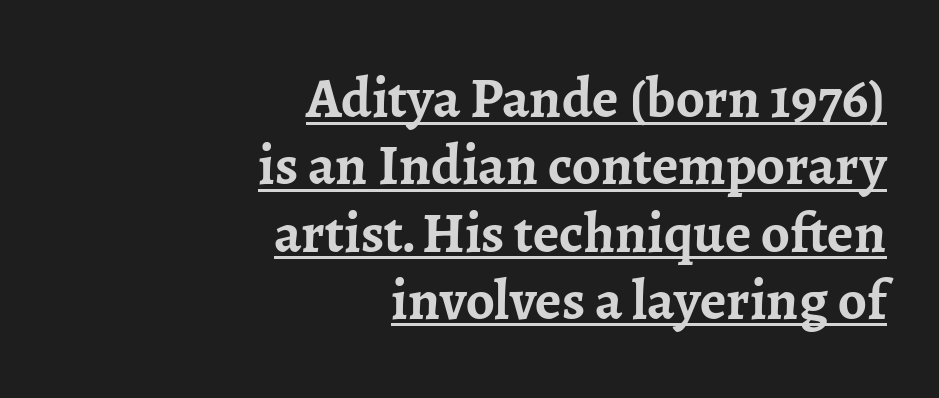
The image shows 57 px semibold serif type, upright; set right-aligned, line spacing 1.18x, normal letter spacing, underlined; low stroke contrast and a medium x-height.
